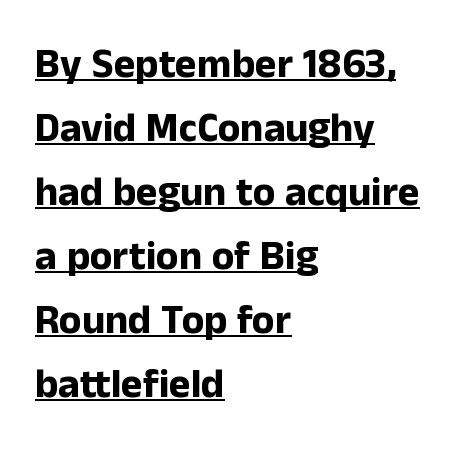
Heavy-handed strokes throughout: this text is bold. Here the designer chose a conventional face with non-uniform glyph widths. Caption: lettering with a line underneath. What kind of face is this? One without serifs — a sans. Evenly set lines give the paragraph a standard silhouette. Honestly, the letter spacing is just normal — you wouldn't notice it.
